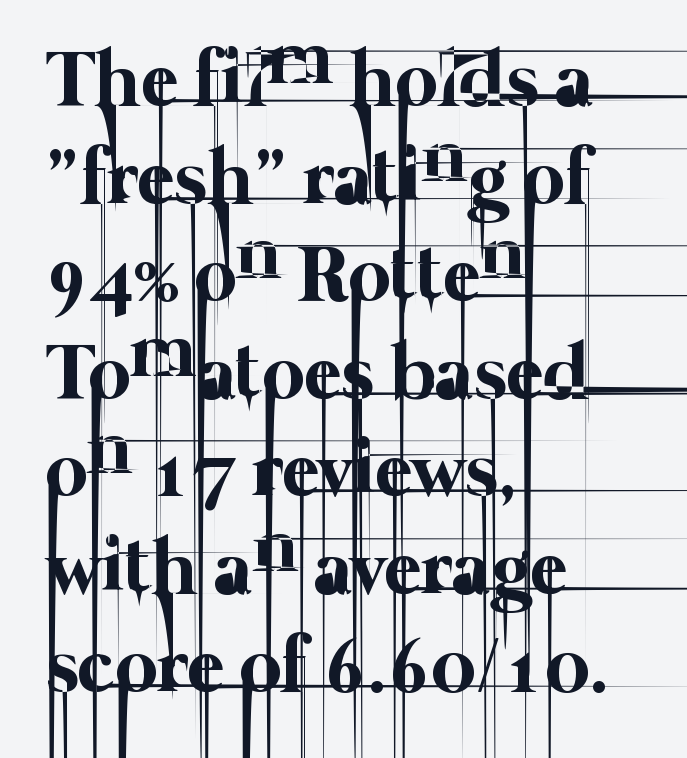
Q: Is the text bold? A: No.
Q: Is the text underlined? A: No.
Q: How is the paragraph aligned? A: Left-aligned.
Q: Is the spacing between letters normal or unusually wide? A: Normal.
Q: Width (condensed, normal, or wide)? A: Normal.
Q: Stroke contrast? A: Low.
Q: x-height? A: Medium.
Q: Monospaced? A: No.
